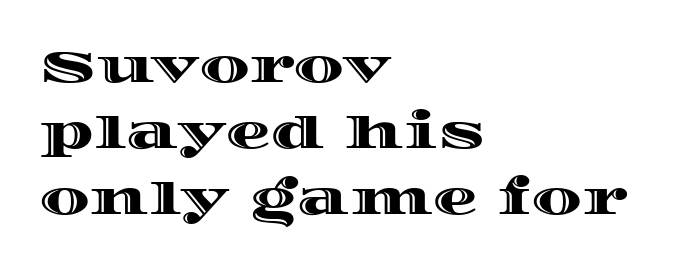
Q: Is the text italic (slanted)? A: No, it is upright.
Q: Is the text underlined? A: No.
Q: How is the paragraph aligned? A: Left-aligned.
Q: Is the spacing between letters normal or unusually wide? A: Normal.
Q: Is the spacing between lines tight, normal or loose? A: Normal.
Q: Width (condensed, normal, or wide)? A: Wide.
Q: x-height? A: Large.
Q: Monospaced? A: No.
